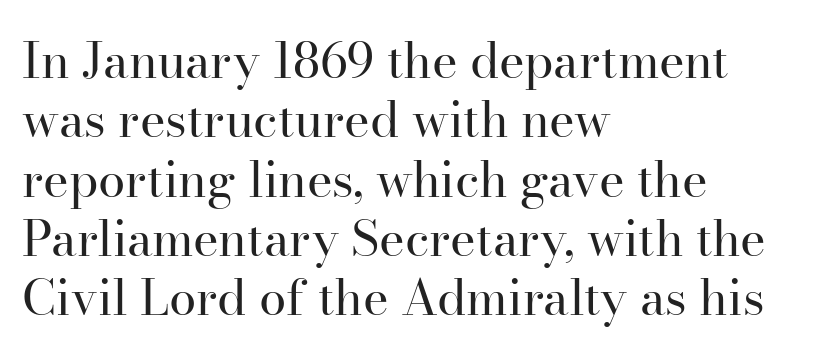
Q: Is the text bold? A: No.
Q: Is the text italic (slanted)? A: No, it is upright.
Q: Is the typeface a serif or a sans-serif typeface? A: Serif.
Q: Is the text underlined? A: No.
Q: How is the paragraph aligned? A: Left-aligned.
Q: Is the spacing between letters normal or unusually wide? A: Normal.
Q: Width (condensed, normal, or wide)? A: Normal.
Q: Stroke contrast? A: High.
Q: x-height? A: Small.
Q: Monospaced? A: No.
